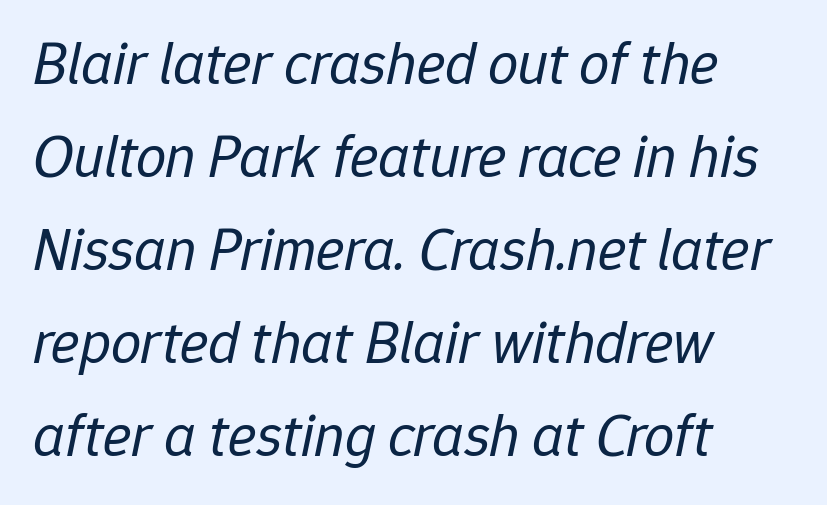
Q: Is the text bold? A: No.
Q: Is the text italic (slanted)? A: Yes, it leans right by about 12 degrees.
Q: Is the text underlined? A: No.
Q: How is the paragraph aligned? A: Left-aligned.
Q: Is the spacing between letters normal or unusually wide? A: Normal.
Q: Is the spacing between lines tight, normal or loose? A: Normal.
Q: Width (condensed, normal, or wide)? A: Normal.
Q: Stroke contrast? A: Low.
Q: x-height? A: Medium.
Q: Monospaced? A: No.
